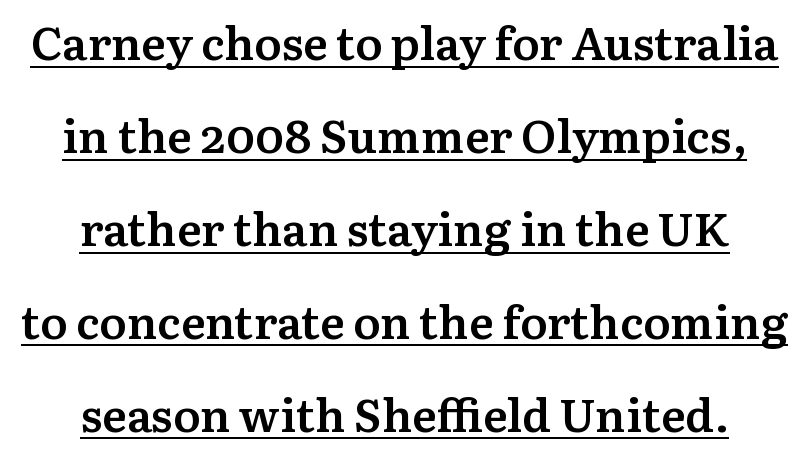
The image shows 46 px semibold serif type, upright; set centered, loose line spacing (2.02x), normal letter spacing, underlined; medium stroke contrast and a medium x-height.
